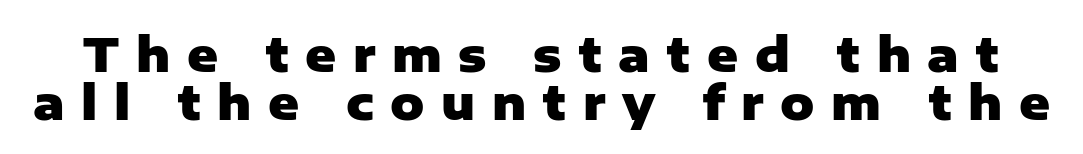
The image shows 47 px heavy sans-serif type, upright; set tight line spacing (1.02x), unusually wide letter spacing (+0.35 em), not underlined; low stroke contrast and a medium x-height.
